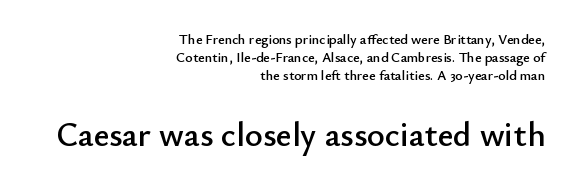
Q: Is the text italic (slanted)? A: No, it is upright.
Q: Is the typeface a serif or a sans-serif typeface? A: Sans-serif.
Q: Is the text underlined? A: No.
Q: How is the paragraph aligned? A: Right-aligned.
Q: Is the spacing between letters normal or unusually wide? A: Normal.
Q: Is the spacing between lines tight, normal or loose? A: Normal.
Q: Which block of text is set in a larger size, the first (top) or the second (bottom)? A: The second (bottom) one.
Q: Width (condensed, normal, or wide)? A: Normal.
Q: Stroke contrast? A: Low.
Q: x-height? A: Small.
Q: Monospaced? A: No.
